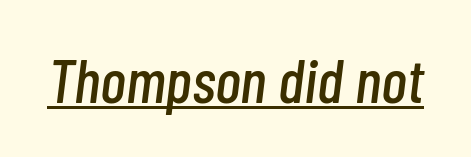
Q: Is the text italic (slanted)? A: Yes, it leans right by about 7 degrees.
Q: Is the text underlined? A: Yes.
Q: Is the spacing between letters normal or unusually wide? A: Normal.
Q: Width (condensed, normal, or wide)? A: Condensed.
Q: Stroke contrast? A: Low.
Q: x-height? A: Medium.
Q: Monospaced? A: No.
